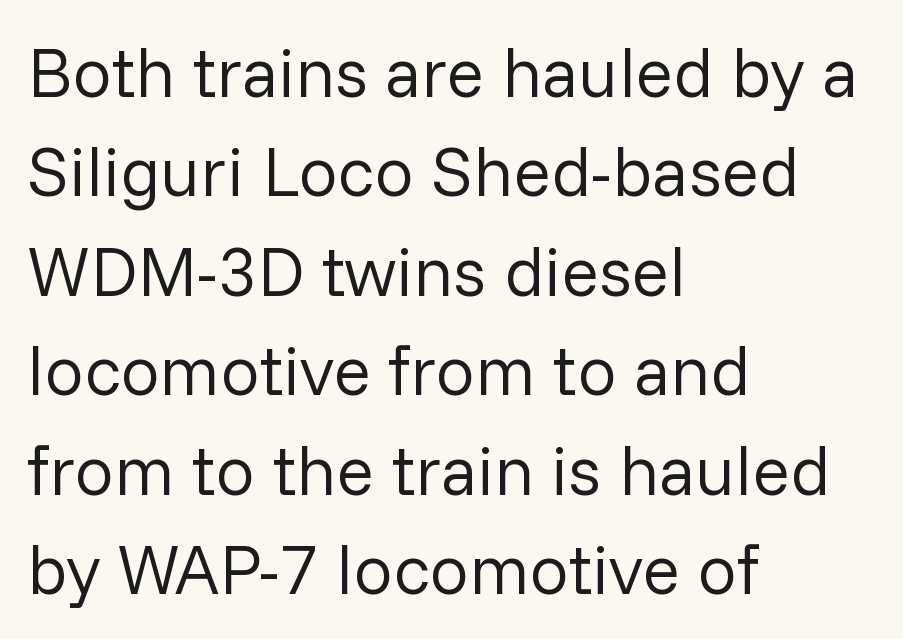
{"serif": "no", "italic": "no", "bold": "no", "weight": "regular", "width": "normal", "stroke_contrast": "low", "x_height": "medium", "monospaced": "no", "underline": "no", "align": "left", "line_spacing": "normal", "line_spacing_ratio": 1.42, "letter_spacing": "normal", "letter_spacing_em": 0.0, "glyph_px": 70}
